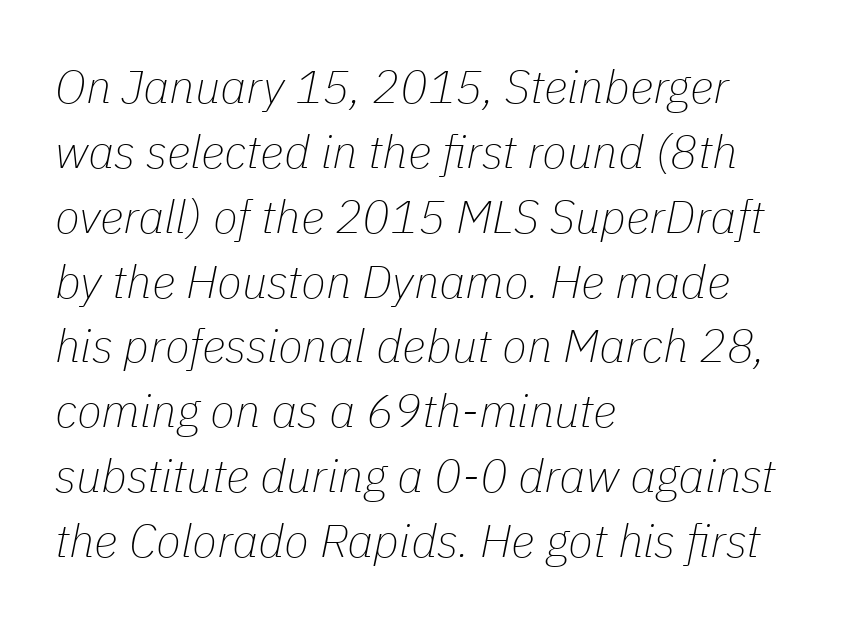
Baseline-to-baseline distance is the conventional proportion of letter height. Heaviness? Minimal to ordinary, like unemphasized prose. It's the slanting kind of type. You could not count columns in this text — the font is proportionally spaced. Typeset ragged right — the left edge is the straight one. No extra tracking has been applied to these lines.
